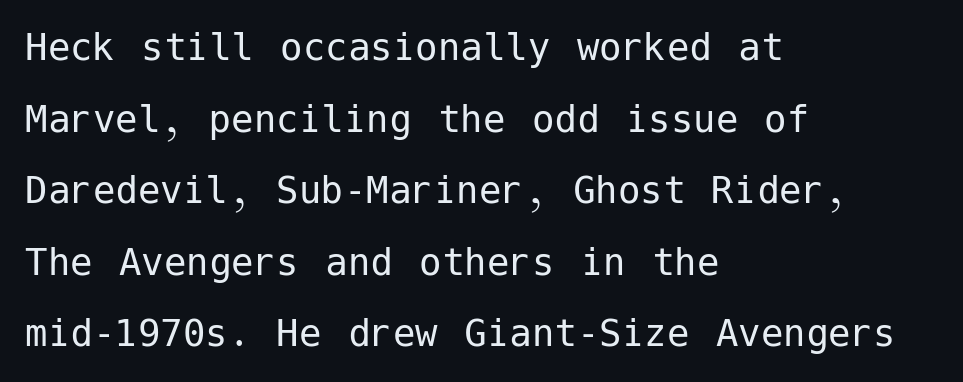
{"serif": "no", "italic": "no", "bold": "no", "weight": "regular", "width": "normal", "stroke_contrast": "low", "x_height": "medium", "underline": "no", "align": "left", "line_spacing": "normal", "line_spacing_ratio": 1.59, "letter_spacing": "normal", "letter_spacing_em": 0.0, "glyph_px": 45}
